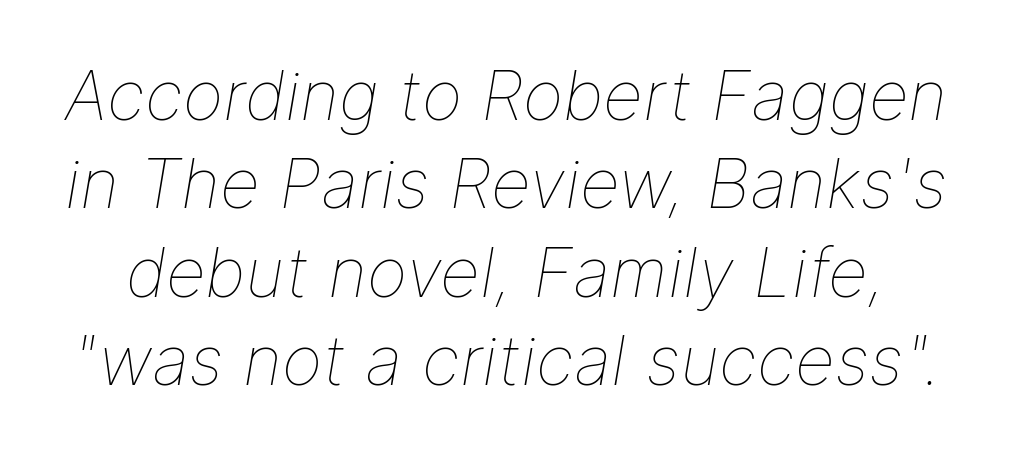
Nobody touched the tracking dial on this one. This is oblique type, the kind used for emphasis or titles. The vertical gap from one line to the next is medium. The gap between lines stays unmarked. The rendering uses natural spacing where letterforms have individual widths. Stroke mass is kept to a normal reading level or below.
